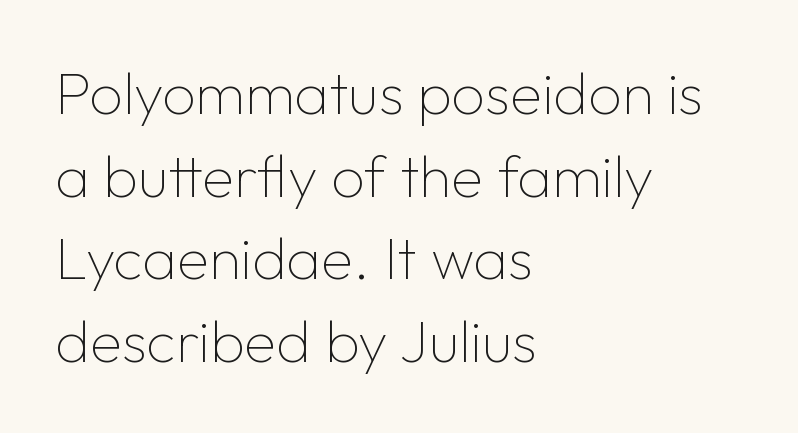
{"serif": "no", "italic": "no", "bold": "no", "weight": "thin", "width": "normal", "stroke_contrast": "low", "x_height": "medium", "monospaced": "no", "underline": "no", "align": "left", "line_spacing": "normal", "line_spacing_ratio": 1.4, "letter_spacing": "normal", "letter_spacing_em": 0.0, "glyph_px": 59}
